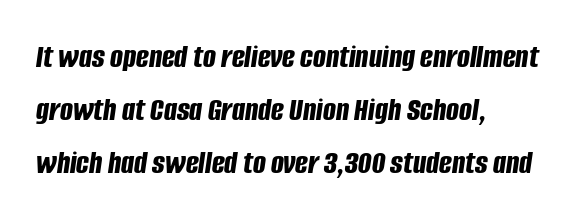
The image shows 34 px bold, condensed type, italic (leaning right); set left-aligned, normal line spacing (1.56x), normal letter spacing, not underlined; low stroke contrast and a large x-height.
